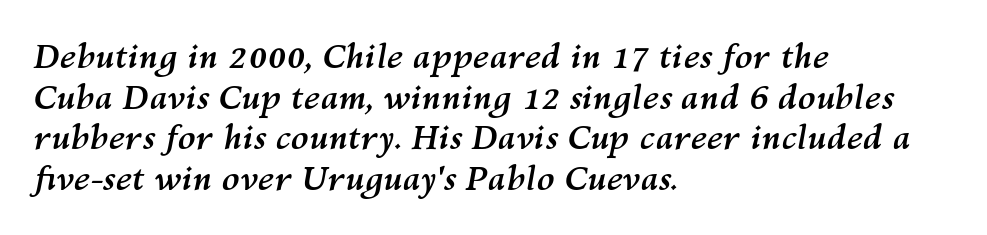
Visually the block forms a straight wall on the left and a jagged coastline on the right. It's the slanting kind of type. The glyphs have the mass of a bold cut. Note the varied advance widths — an 'i' is clearly narrower than an 'm'. No extra tracking has been applied to these lines.
